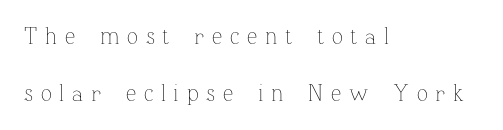
Upright lettering throughout. How are the letters spaced? Widely, with obvious added tracking. The weight tops out at a normal text grade. Check under the words: just untouched page. Alignment: flush left.
